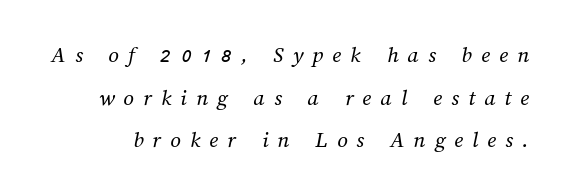
The image shows 23 px text type; set line spacing 1.85x, unusually wide letter spacing (+0.4 em), not underlined.
